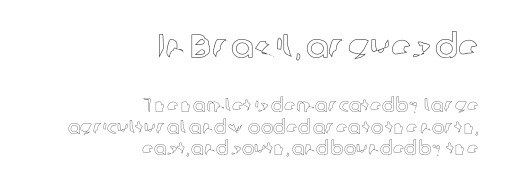
The image shows 34 px text type, upright; set right-aligned, tight line spacing (1.14x), normal letter spacing, not underlined; the first (top) block is 1.79x larger; a medium x-height.
